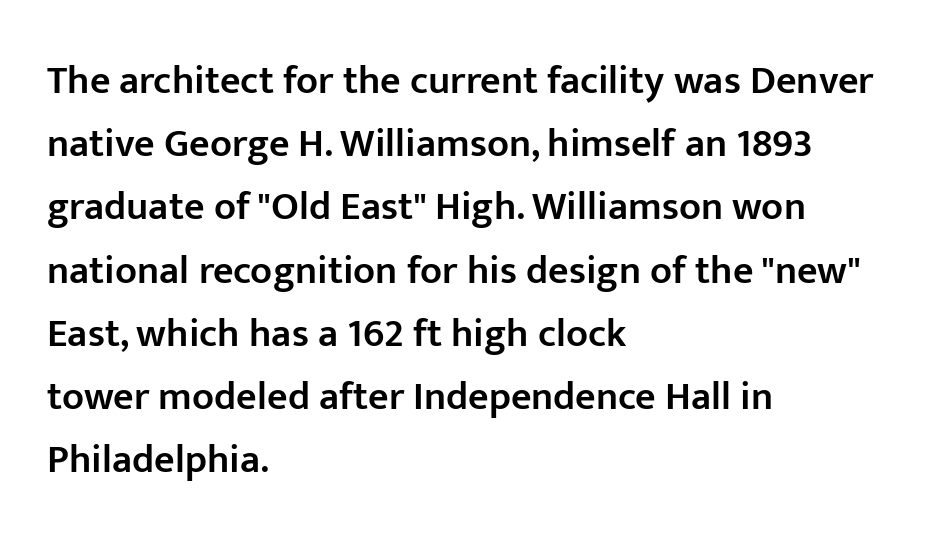
{"serif": "no", "italic": "no", "bold": "semi", "weight": "semibold", "width": "normal", "stroke_contrast": "low", "x_height": "medium", "monospaced": "no", "underline": "no", "align": "left", "line_spacing": "normal", "line_spacing_ratio": 1.58, "letter_spacing": "normal", "letter_spacing_em": 0.0, "glyph_px": 40}
